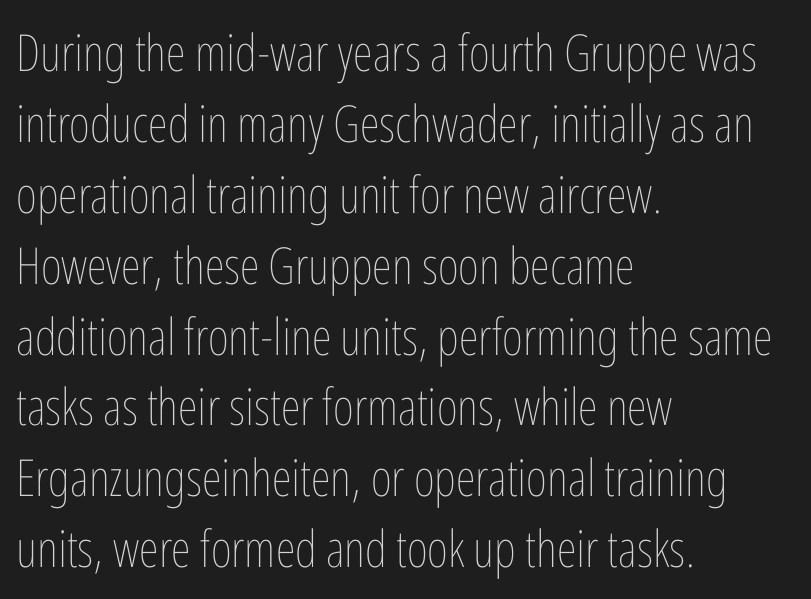
{"italic": "no", "bold": "no", "weight": "thin", "width": "condensed", "stroke_contrast": "low", "x_height": "medium", "monospaced": "no", "underline": "no", "align": "left", "line_spacing": "normal", "line_spacing_ratio": 1.39, "letter_spacing": "normal", "letter_spacing_em": 0.0, "glyph_px": 51}
